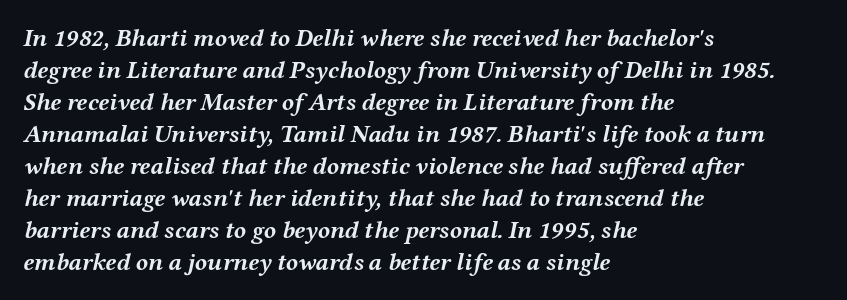
The image shows 25 px bold type, italic (leaning right); set left-aligned, normal line spacing (1.28x), normal letter spacing, not underlined.
